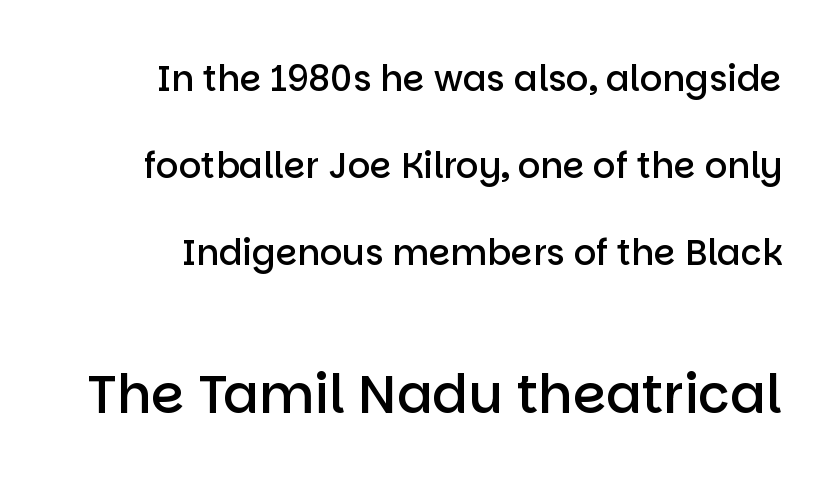
{"serif": "no", "italic": "no", "bold": "semi", "weight": "semibold", "width": "normal", "stroke_contrast": "low", "x_height": "large", "monospaced": "no", "underline": "no", "line_spacing": "loose", "line_spacing_ratio": 2.48, "letter_spacing": "normal", "letter_spacing_em": 0.0, "larger_block": "second", "size_ratio": 1.51, "glyph_px": 53}
